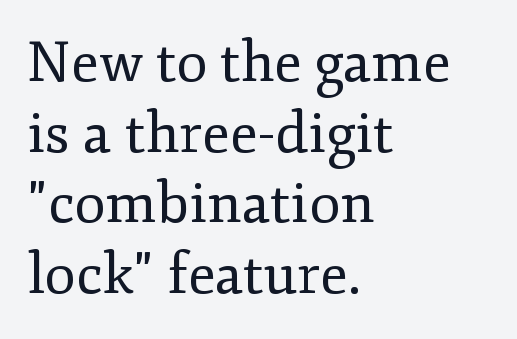
{"serif": "yes", "italic": "no", "bold": "no", "weight": "regular", "width": "normal", "stroke_contrast": "low", "x_height": "small", "monospaced": "no", "underline": "no", "align": "left", "line_spacing_ratio": 1.24, "letter_spacing": "normal", "letter_spacing_em": 0.0, "glyph_px": 57}
